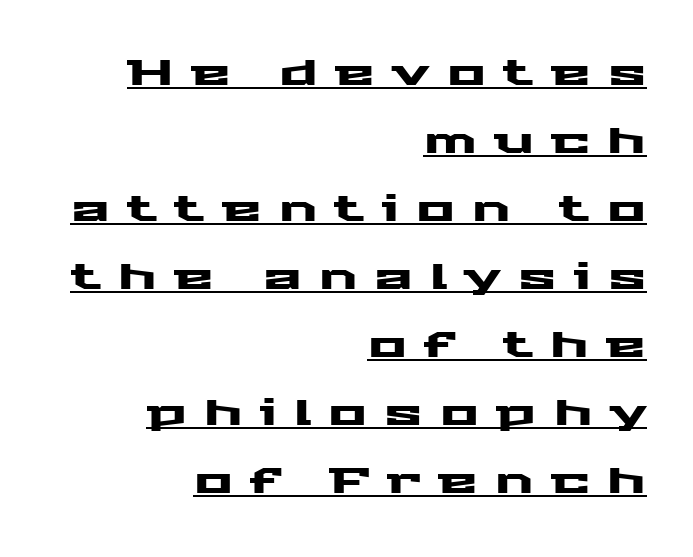
Q: Is the text italic (slanted)? A: No, it is upright.
Q: Is the typeface a serif or a sans-serif typeface? A: Sans-serif.
Q: Is the text underlined? A: Yes.
Q: How is the paragraph aligned? A: Right-aligned.
Q: Is the spacing between letters normal or unusually wide? A: Unusually wide.
Q: Width (condensed, normal, or wide)? A: Wide.
Q: Stroke contrast? A: Medium.
Q: x-height? A: Medium.
Q: Monospaced? A: No.
